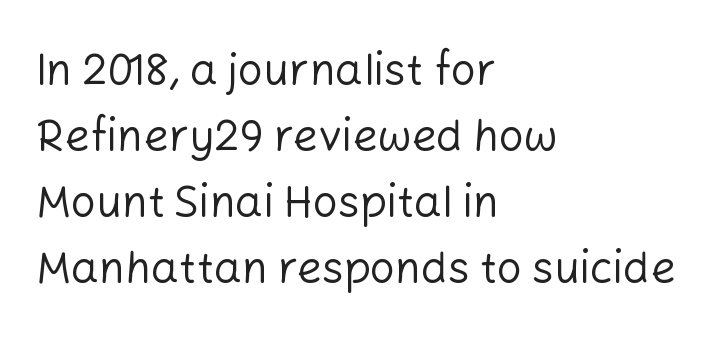
The image shows 44 px regular-weight sans-serif type, upright; set left-aligned, normal line spacing (1.5x), normal letter spacing, not underlined; low stroke contrast and a medium x-height.
